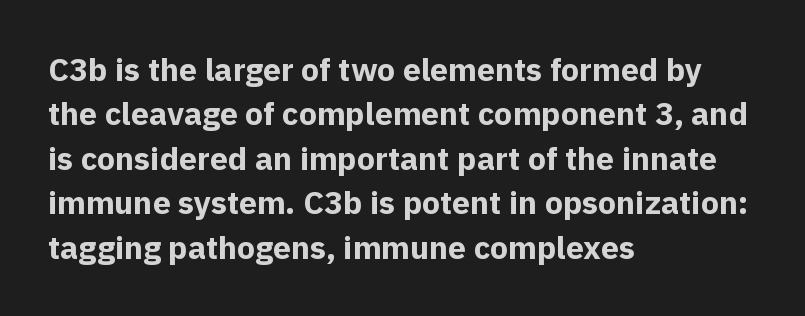
Q: Is the text bold? A: Yes.
Q: Is the text italic (slanted)? A: No, it is upright.
Q: Is the typeface a serif or a sans-serif typeface? A: Sans-serif.
Q: Is the text underlined? A: No.
Q: How is the paragraph aligned? A: Left-aligned.
Q: Is the spacing between letters normal or unusually wide? A: Normal.
Q: Is the spacing between lines tight, normal or loose? A: Normal.
Q: Width (condensed, normal, or wide)? A: Normal.
Q: x-height? A: Medium.
Q: Monospaced? A: No.
